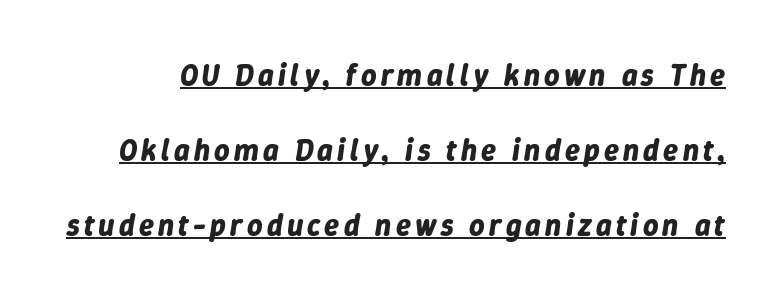
{"italic": "yes", "lean": "right", "slant_degrees": 9, "bold": "yes", "weight": "bold", "width": "normal", "stroke_contrast": "low", "x_height": "medium", "monospaced": "no", "underline": "yes", "line_spacing": "loose", "line_spacing_ratio": 2.5, "glyph_px": 30}
